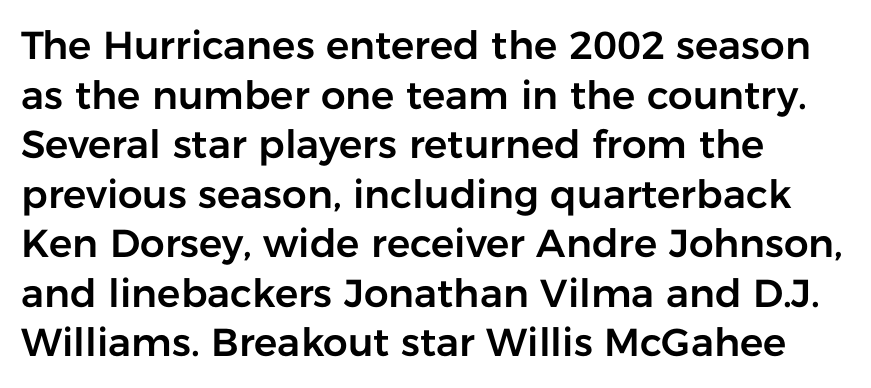
Lines of text with bare space underneath. A roman cut, with each character standing at attention. This block has exactly the height ordinary leading produces. The compositor pushed each line to the left boundary. Default kerning and tracking; the words read as compact shapes.
